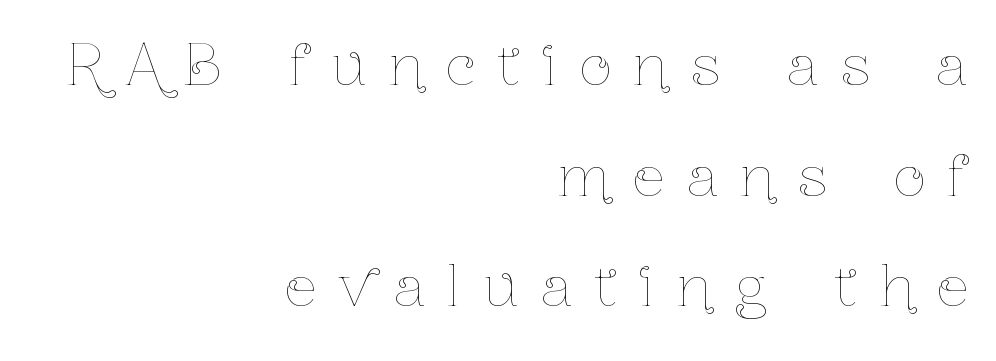
{"italic": "no", "bold": "no", "weight": "thin", "width": "condensed", "stroke_contrast": "low", "x_height": "medium", "monospaced": "no", "underline": "no", "align": "right", "line_spacing": "loose", "line_spacing_ratio": 2.01, "letter_spacing": "wide", "letter_spacing_em": 0.42, "glyph_px": 55}
